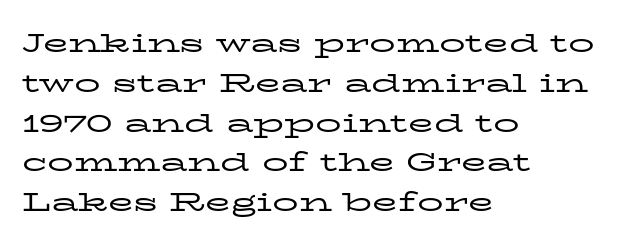
{"italic": "no", "bold": "no", "underline": "no", "align": "left", "line_spacing": "normal", "line_spacing_ratio": 1.53, "letter_spacing": "normal", "letter_spacing_em": 0.0, "glyph_px": 26}
